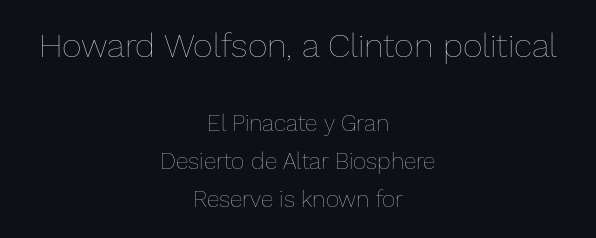
{"italic": "no", "bold": "no", "weight": "thin", "width": "normal", "stroke_contrast": "low", "x_height": "medium", "monospaced": "no", "underline": "no", "align": "center", "line_spacing": "normal", "line_spacing_ratio": 1.66, "letter_spacing": "normal", "letter_spacing_em": 0.0, "larger_block": "first", "size_ratio": 1.48, "glyph_px": 34}
